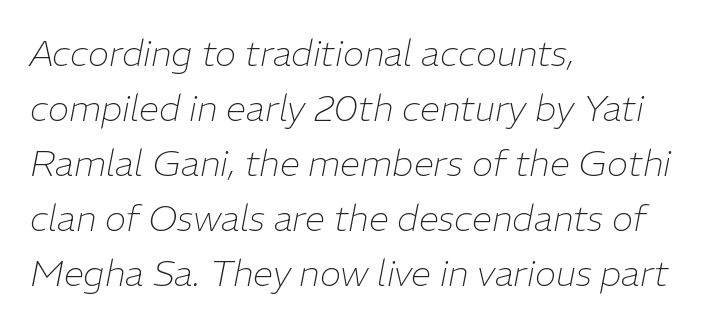
{"italic": "yes", "lean": "right", "slant_degrees": 11, "bold": "no", "weight": "thin", "width": "normal", "stroke_contrast": "low", "x_height": "medium", "monospaced": "no", "underline": "no", "align": "left", "line_spacing": "normal", "line_spacing_ratio": 1.53, "letter_spacing": "normal", "letter_spacing_em": 0.0, "glyph_px": 36}
